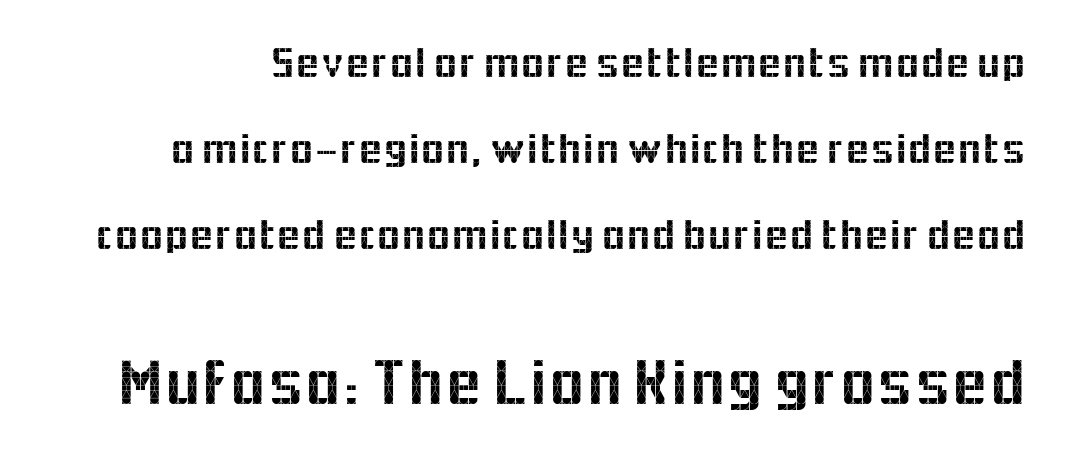
The image shows 66 px sans-serif type, upright; set loose line spacing (1.95x), normal letter spacing, not underlined; the second (bottom) block is 1.5x larger; a medium x-height.
